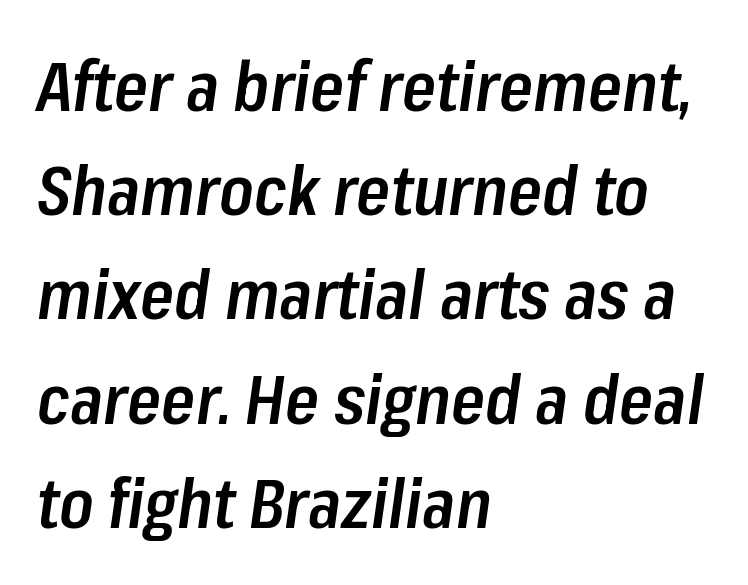
{"italic": "yes", "lean": "right", "slant_degrees": 8, "bold": "semi", "weight": "semibold", "width": "condensed", "stroke_contrast": "low", "x_height": "medium", "monospaced": "no", "underline": "no", "align": "left", "line_spacing": "normal", "line_spacing_ratio": 1.51, "letter_spacing": "normal", "letter_spacing_em": 0.0, "glyph_px": 69}
